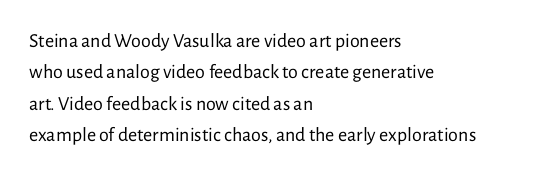
Line spacing here is normal. A typesetter would mark this as roman, not italic. The specimen omits any rule beneath the text block's lines. The rag falls on the right side of this text block. The characters are drawn with everyday or finer stroke widths.
